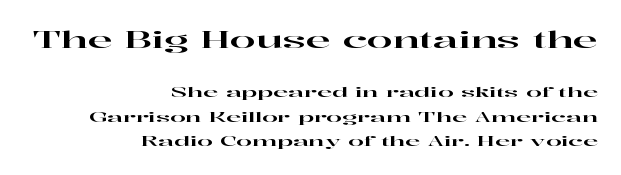
{"italic": "no", "underline": "no", "align": "right", "line_spacing_ratio": 1.76, "letter_spacing": "normal", "letter_spacing_em": 0.0, "larger_block": "first", "size_ratio": 1.64, "glyph_px": 23}
